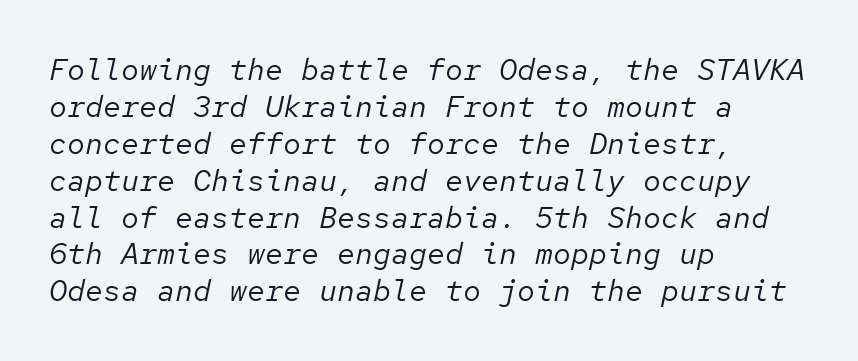
Each row of text sits above clean, open space. Posture: slanted. Default kerning and tracking; the words read as compact shapes. Each letter, wide or thin by design, is forced into the same width here. Caption: multi-line text, flush left, ragged right. Caption: face not bold, strokes unweighted.
